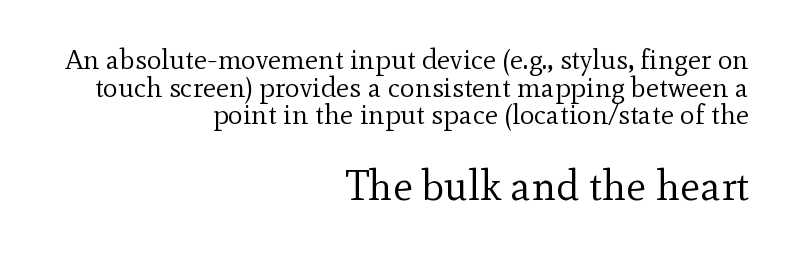
{"serif": "yes", "italic": "no", "bold": "no", "weight": "regular", "width": "normal", "x_height": "small", "monospaced": "no", "underline": "no", "align": "right", "line_spacing": "tight", "line_spacing_ratio": 0.99, "letter_spacing": "normal", "letter_spacing_em": 0.0, "larger_block": "second", "size_ratio": 1.5, "glyph_px": 42}
